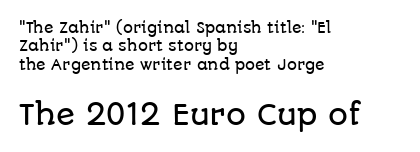
{"serif": "no", "italic": "no", "width": "normal", "stroke_contrast": "low", "x_height": "large", "monospaced": "no", "underline": "no", "align": "left", "line_spacing": "normal", "line_spacing_ratio": 1.32, "letter_spacing": "normal", "letter_spacing_em": 0.0, "larger_block": "second", "size_ratio": 2.0, "glyph_px": 28}
